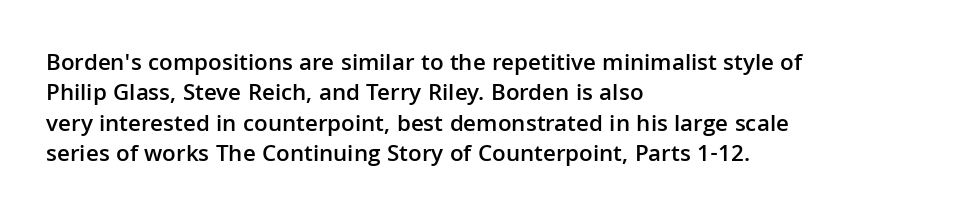
The image shows 24 px text type, upright; set left-aligned, normal line spacing (1.27x), normal letter spacing, not underlined.
